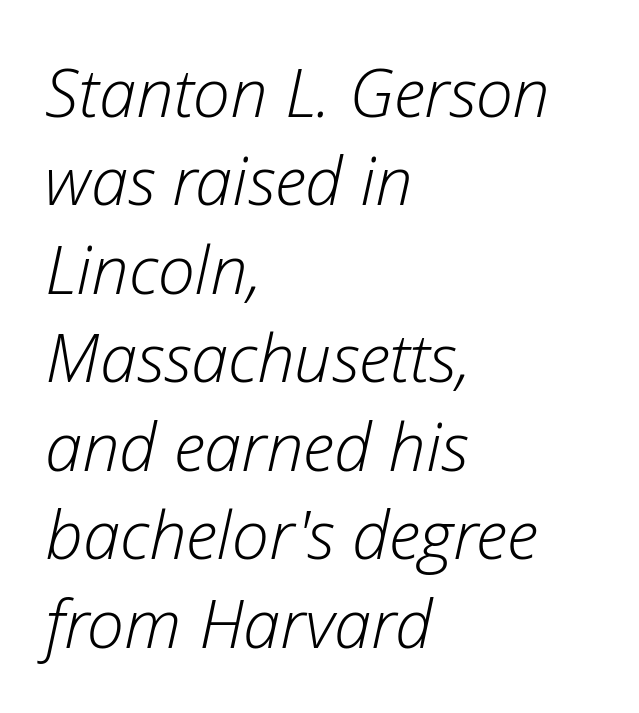
{"italic": "yes", "lean": "right", "slant_degrees": 12, "bold": "no", "weight": "light", "width": "normal", "stroke_contrast": "low", "x_height": "medium", "monospaced": "no", "underline": "no", "align": "left", "line_spacing": "normal", "line_spacing_ratio": 1.32, "letter_spacing": "normal", "letter_spacing_em": 0.0, "glyph_px": 67}
